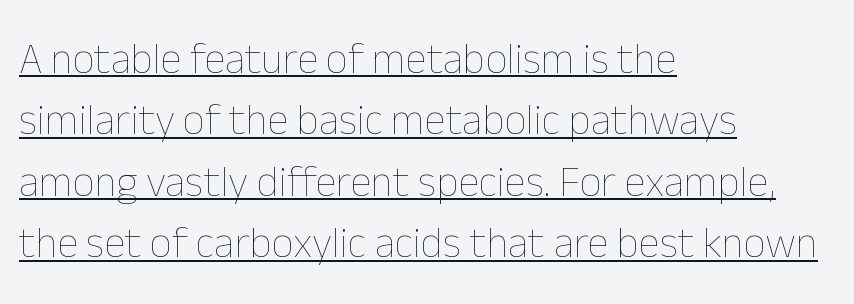
Characters remain perfectly vertical along every line. These lines are rendered in a variable-pitch font. Each stroke keeps to a modest, everyday thickness or less. Regarding leading, the lines here are spaced in the standard way.
